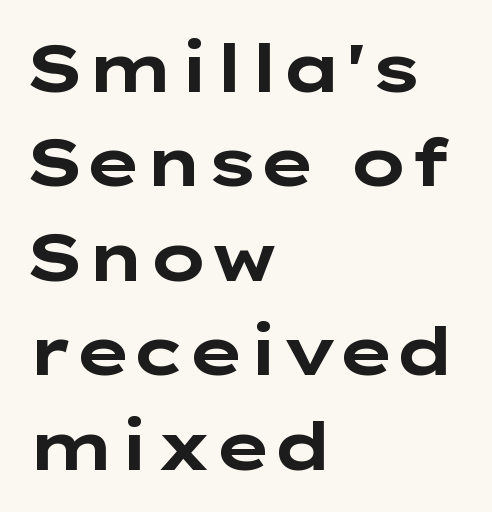
The image shows 67 px bold, wide sans-serif type, upright; set left-aligned, normal line spacing (1.41x), normal letter spacing, not underlined; low stroke contrast and a medium x-height.
